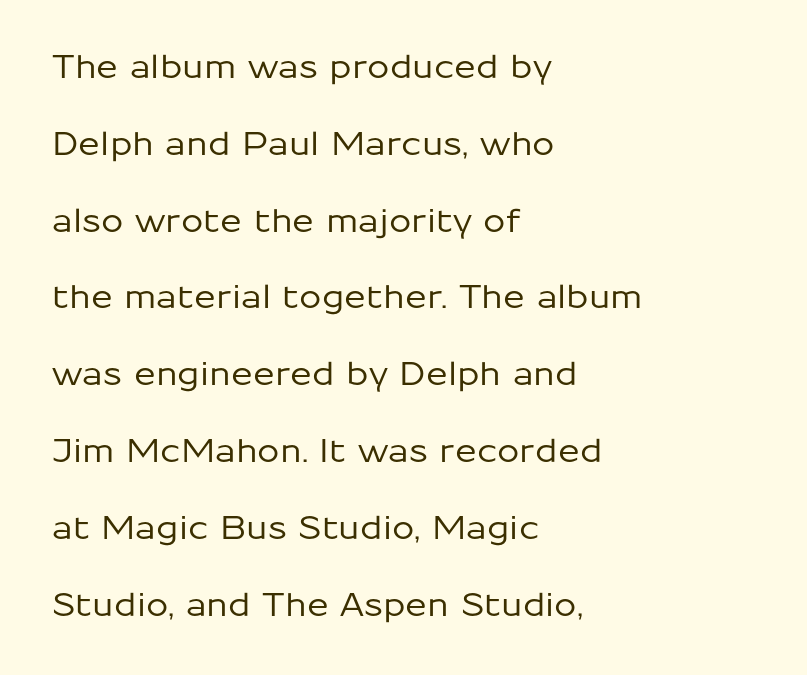
{"serif": "no", "italic": "no", "width": "normal", "stroke_contrast": "low", "x_height": "medium", "monospaced": "no", "underline": "no", "align": "left", "line_spacing": "loose", "line_spacing_ratio": 2.4, "letter_spacing": "normal", "letter_spacing_em": 0.0, "glyph_px": 32}
